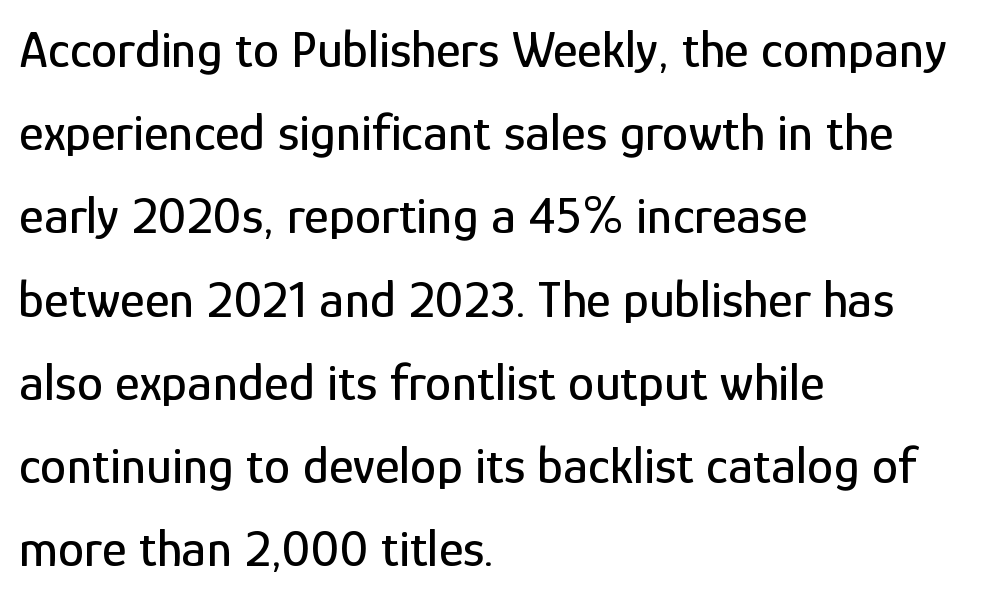
The text was rendered using a sans face with plain stroke endings. Reading down the column, the eye jumps a familiar distance to each next line. One-word summary of the alignment: left. Think of a printed novel: that variable character pitch is what you see here. Check the space under the baseline: it is left empty. The type is set solid horizontally, with unmodified tracking.
